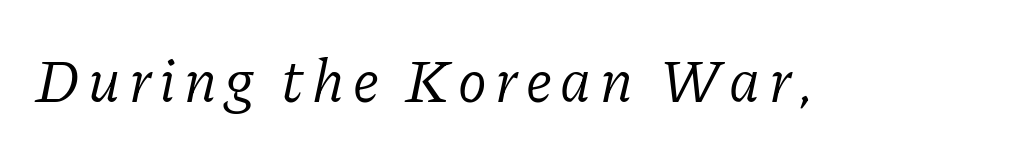
{"serif": "yes", "italic": "yes", "lean": "right", "slant_degrees": 11, "bold": "no", "weight": "light", "width": "normal", "stroke_contrast": "low", "x_height": "medium", "monospaced": "no", "underline": "no", "glyph_px": 60}
